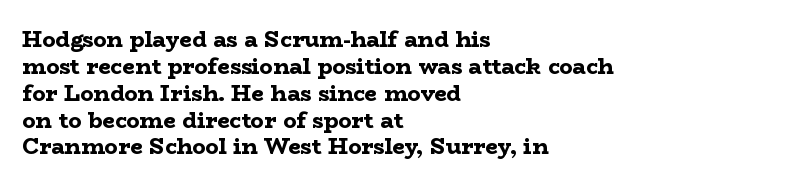
A typesetter would mark this as roman, not italic. What stands out about the letter spacing? Nothing — it is the standard amount. The baseline area is clear. Caption: bold face, heavy strokes.
